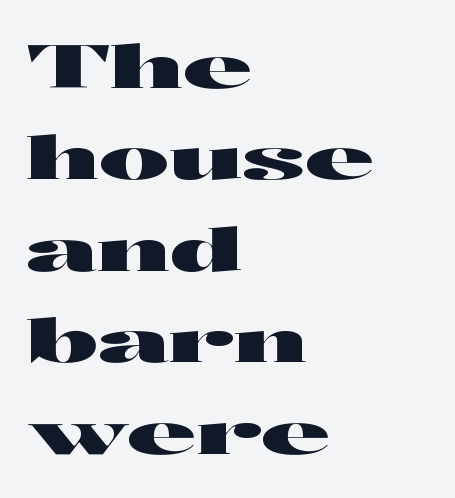
The image shows 59 px wide sans-serif type, upright; set left-aligned, normal line spacing (1.55x), normal letter spacing, not underlined; high stroke contrast and a medium x-height.
